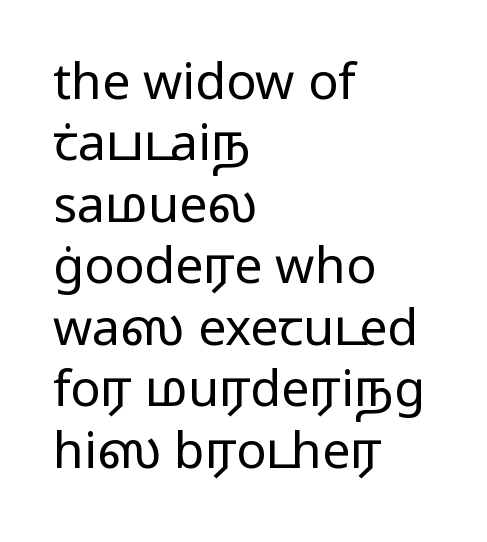
Q: Is the text bold? A: No.
Q: Is the text italic (slanted)? A: No, it is upright.
Q: Is the typeface a serif or a sans-serif typeface? A: Sans-serif.
Q: Is the text underlined? A: No.
Q: How is the paragraph aligned? A: Left-aligned.
Q: Is the spacing between letters normal or unusually wide? A: Normal.
Q: Width (condensed, normal, or wide)? A: Wide.
Q: Stroke contrast? A: Low.
Q: x-height? A: Medium.
Q: Monospaced? A: No.
